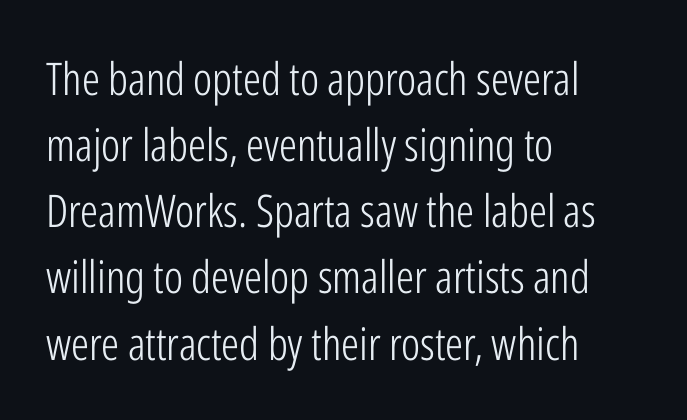
{"serif": "no", "italic": "no", "bold": "no", "weight": "light", "width": "condensed", "stroke_contrast": "low", "x_height": "medium", "monospaced": "no", "underline": "no", "align": "left", "line_spacing": "normal", "line_spacing_ratio": 1.47, "letter_spacing": "normal", "letter_spacing_em": 0.0, "glyph_px": 45}
